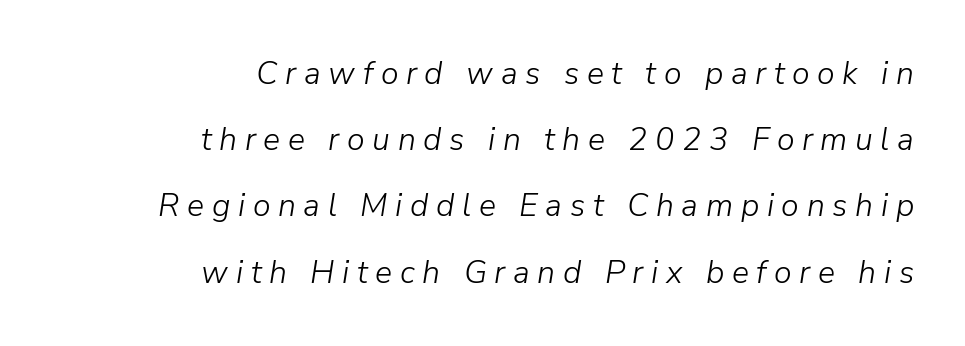
Q: Is the text bold? A: No.
Q: Is the text italic (slanted)? A: Yes, it leans right by about 9 degrees.
Q: Is the text underlined? A: No.
Q: How is the paragraph aligned? A: Right-aligned.
Q: Is the spacing between letters normal or unusually wide? A: Unusually wide.
Q: Is the spacing between lines tight, normal or loose? A: Loose.
Q: Width (condensed, normal, or wide)? A: Normal.
Q: Stroke contrast? A: Low.
Q: x-height? A: Medium.
Q: Monospaced? A: No.
